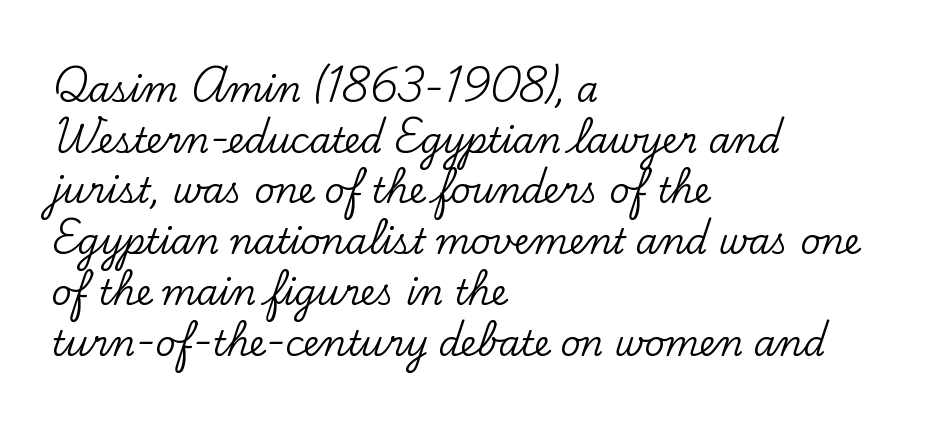
Q: Is the text italic (slanted)? A: Yes.
Q: Is the typeface a serif or a sans-serif typeface? A: Serif.
Q: Is the text underlined? A: No.
Q: How is the paragraph aligned? A: Left-aligned.
Q: Is the spacing between letters normal or unusually wide? A: Normal.
Q: Is the spacing between lines tight, normal or loose? A: Normal.
Q: Width (condensed, normal, or wide)? A: Normal.
Q: Stroke contrast? A: Low.
Q: x-height? A: Small.
Q: Monospaced? A: No.
